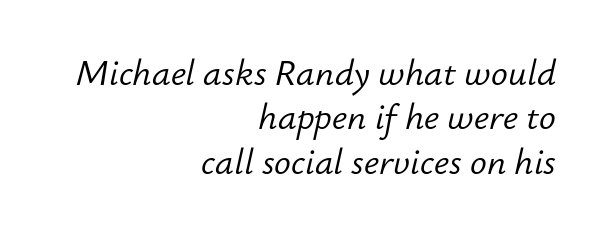
The compositor pushed each line to the right boundary. No word sits above an underline. Summary of vertical rhythm: regular, with standard interline spacing. Is this a fixed-width face? No — the glyphs have proportional, varying widths.
